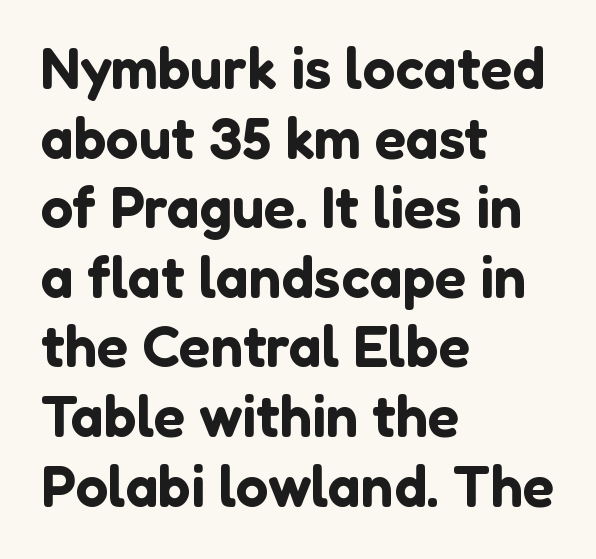
The image shows 58 px sans-serif type, upright; set left-aligned, line spacing 1.2x, normal letter spacing, not underlined; low stroke contrast and a medium x-height.
